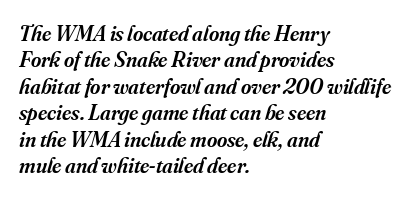
Does extra space separate the letters? No, they use regular spacing. Stroke thickness is moderately raised; the sample reads as semibold. Line starts are locked; line ends wander. Notice how the stems are inclined rather than vertical — that's the hallmark of italics. Words float on clear page, feet unadorned.
